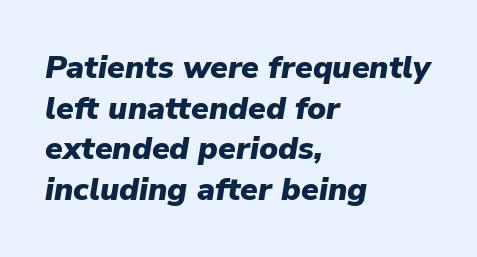
The passage shown is emphatically bold. The letterforms sit shoulder to shoulder at normal distance. Italic? Definitely — the glyphs are oblique. One glance says typical: line gaps are just what's usual. A typesetter would call this proportional, since set widths differ per character.
